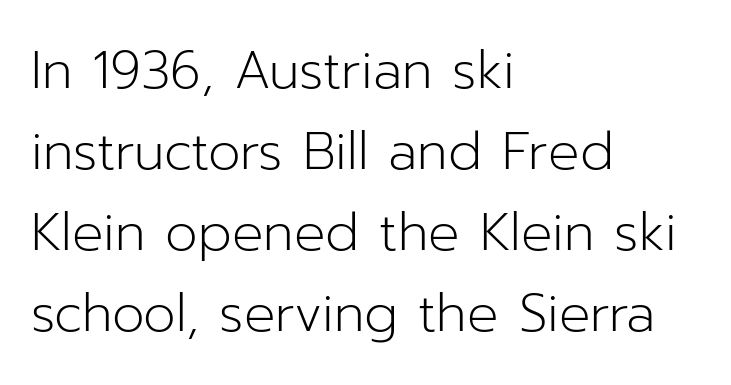
{"serif": "no", "italic": "no", "bold": "no", "weight": "light", "width": "normal", "stroke_contrast": "low", "x_height": "medium", "monospaced": "no", "underline": "no", "align": "left", "line_spacing": "normal", "line_spacing_ratio": 1.56, "letter_spacing": "normal", "letter_spacing_em": 0.0, "glyph_px": 52}
